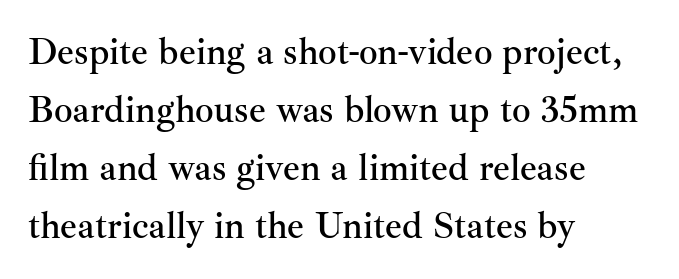
{"serif": "yes", "italic": "no", "width": "normal", "stroke_contrast": "medium", "x_height": "small", "monospaced": "no", "underline": "no", "align": "left", "line_spacing": "normal", "line_spacing_ratio": 1.57, "letter_spacing": "normal", "letter_spacing_em": 0.0, "glyph_px": 37}
